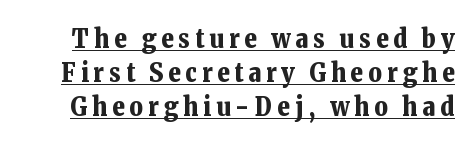
{"italic": "no", "bold": "yes", "underline": "yes", "line_spacing": "normal", "line_spacing_ratio": 1.3, "glyph_px": 26}
